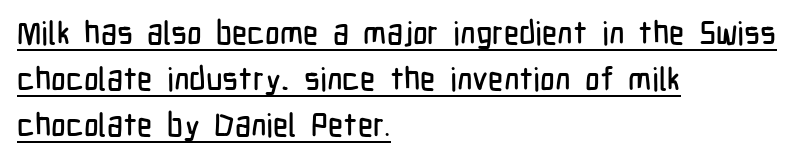
Does the lettering tilt? It doesn't — this is upright. Left-aligned paragraph, ragged on the right. Whoever set this chose a conventional vertical rhythm. The line texture is even and compact thanks to regular tracking. Do the characters align in a grid? No, the font is proportional.
